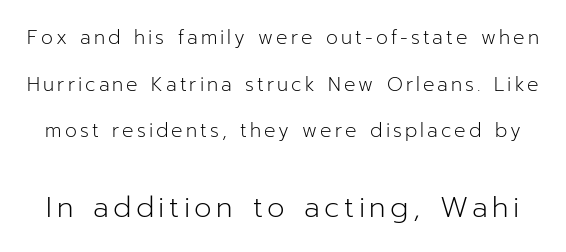
The image shows 28 px light sans-serif type, upright; set loose line spacing (2.46x), not underlined; the second (bottom) block is 1.47x larger; low stroke contrast and a medium x-height.
